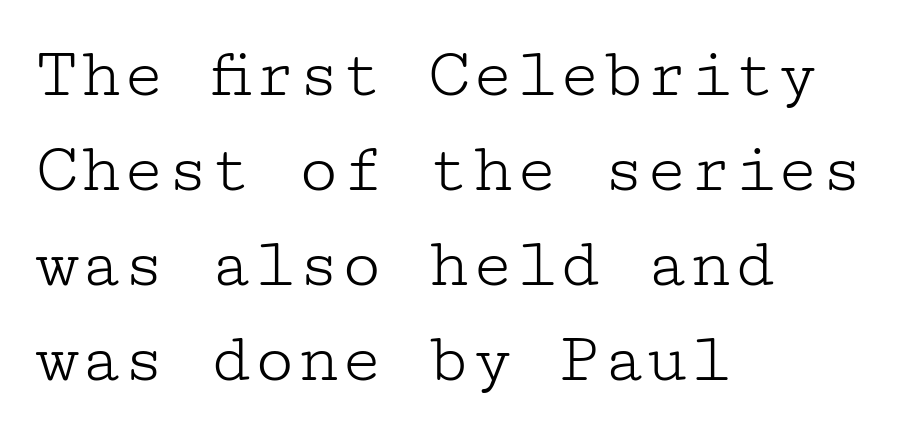
Q: Is the text bold? A: No.
Q: Is the text italic (slanted)? A: No, it is upright.
Q: Is the typeface a serif or a sans-serif typeface? A: Serif.
Q: Is the text underlined? A: No.
Q: How is the paragraph aligned? A: Left-aligned.
Q: Is the spacing between letters normal or unusually wide? A: Normal.
Q: Is the spacing between lines tight, normal or loose? A: Normal.
Q: Width (condensed, normal, or wide)? A: Wide.
Q: Stroke contrast? A: Low.
Q: x-height? A: Medium.
